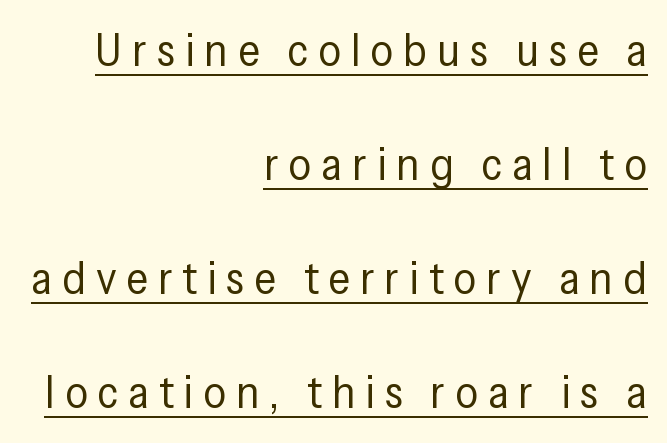
Caption: face not bold, strokes unweighted. The rendering uses natural spacing where letterforms have individual widths. Interline gaps are noticeably wide in this sample. This sample uses a sans-serif face.
